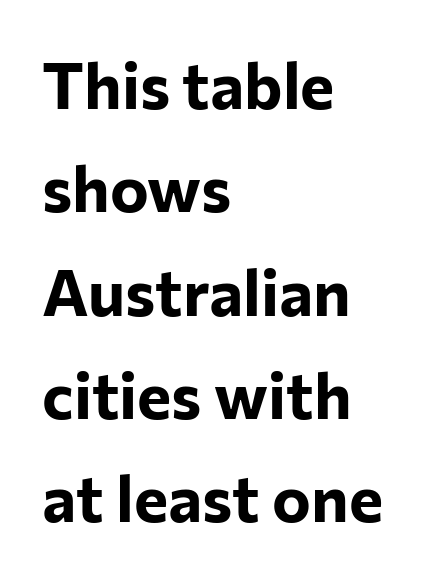
The image shows 65 px bold sans-serif type, upright; set left-aligned, normal line spacing (1.59x), normal letter spacing, not underlined; low stroke contrast and a medium x-height.
